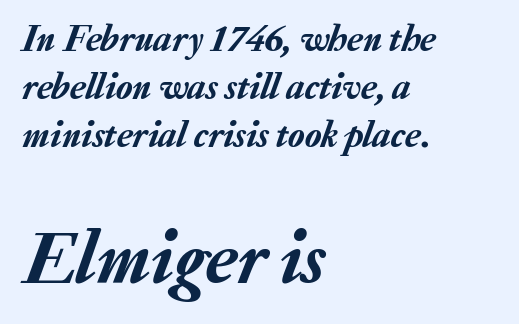
{"italic": "yes", "lean": "right", "slant_degrees": 20, "width": "normal", "stroke_contrast": "low", "x_height": "medium", "monospaced": "no", "underline": "no", "align": "left", "line_spacing": "normal", "line_spacing_ratio": 1.26, "letter_spacing": "normal", "letter_spacing_em": 0.0, "larger_block": "second", "size_ratio": 1.97, "glyph_px": 75}
